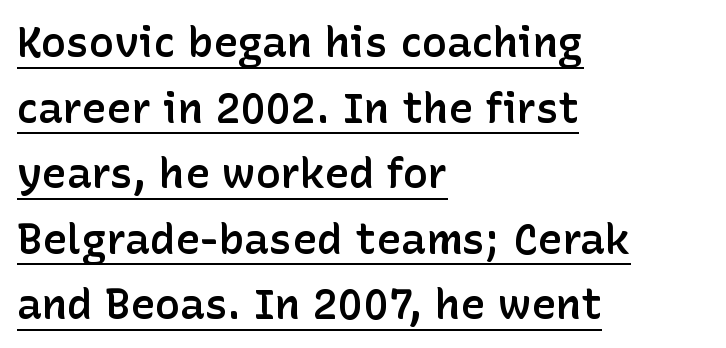
Is this a fixed-width face? No — the glyphs have proportional, varying widths. The letters stand straight up with perfectly vertical stems. This rendering employs a face without finishing strokes, i.e., a sans-serif. Leftover space on each line is placed entirely after the last word. Tracking here is standard; glyphs follow each other at the usual distance.
